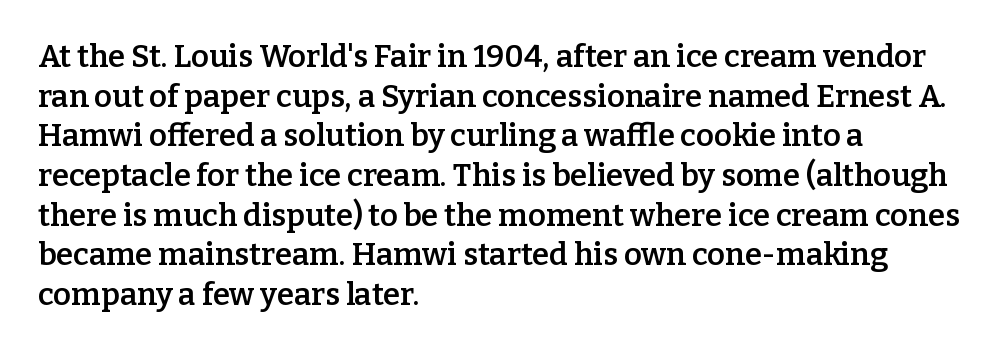
The image shows 31 px semibold serif type, upright; set left-aligned, normal line spacing (1.28x), normal letter spacing, not underlined; low stroke contrast and a medium x-height.
